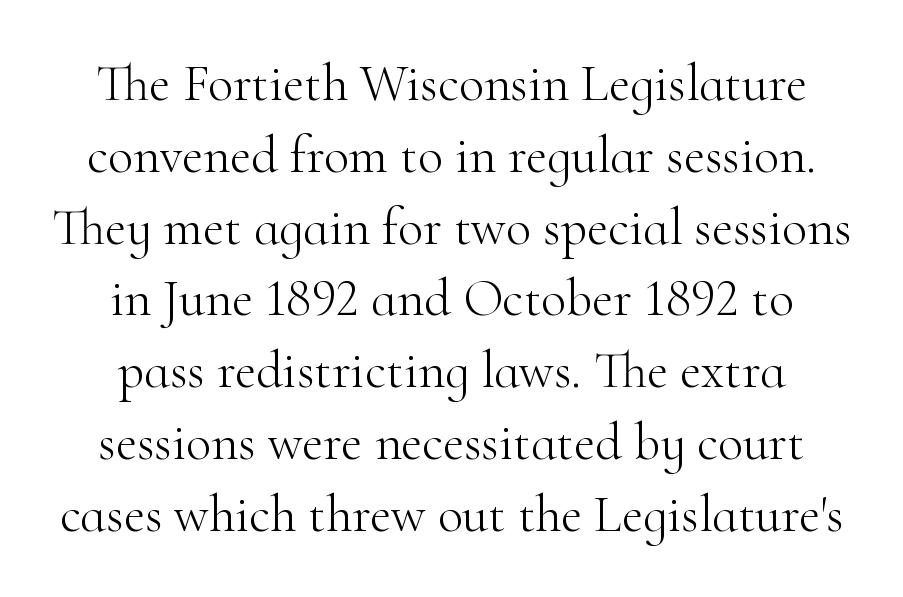
{"serif": "yes", "italic": "no", "bold": "no", "weight": "light", "width": "normal", "stroke_contrast": "high", "x_height": "small", "monospaced": "no", "underline": "no", "line_spacing": "normal", "line_spacing_ratio": 1.38, "letter_spacing": "normal", "letter_spacing_em": 0.0, "glyph_px": 52}
